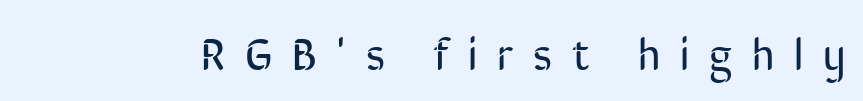
Q: Is the text bold? A: No.
Q: Is the text italic (slanted)? A: No, it is upright.
Q: Is the typeface a serif or a sans-serif typeface? A: Sans-serif.
Q: Is the text underlined? A: No.
Q: Is the spacing between letters normal or unusually wide? A: Unusually wide.
Q: Width (condensed, normal, or wide)? A: Condensed.
Q: Stroke contrast? A: Low.
Q: x-height? A: Medium.
Q: Monospaced? A: No.
